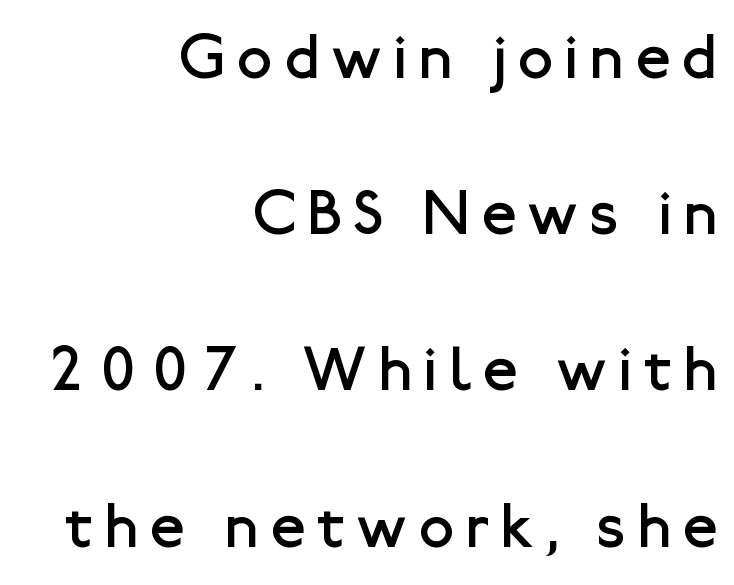
Q: Is the text bold? A: No.
Q: Is the text italic (slanted)? A: No, it is upright.
Q: Is the typeface a serif or a sans-serif typeface? A: Sans-serif.
Q: Is the text underlined? A: No.
Q: How is the paragraph aligned? A: Right-aligned.
Q: Is the spacing between letters normal or unusually wide? A: Unusually wide.
Q: Is the spacing between lines tight, normal or loose? A: Loose.
Q: Width (condensed, normal, or wide)? A: Normal.
Q: Stroke contrast? A: Low.
Q: x-height? A: Medium.
Q: Monospaced? A: No.
